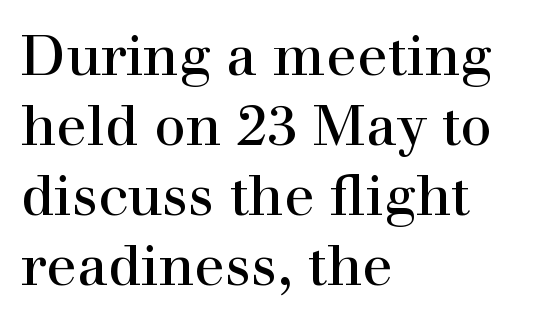
Italic: no, the glyphs are upright roman. Default kerning and tracking; the words read as compact shapes. Weight: regular or lighter. The zone under the glyphs is completely vacant.
